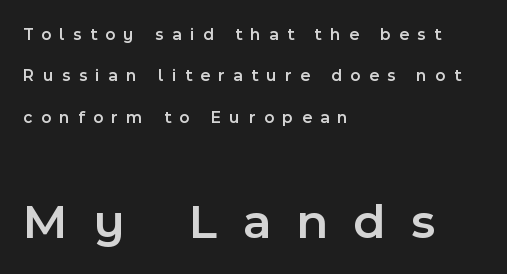
{"serif": "no", "italic": "no", "bold": "semi", "weight": "semibold", "width": "normal", "x_height": "medium", "monospaced": "no", "underline": "no", "align": "left", "line_spacing": "loose", "line_spacing_ratio": 2.43, "letter_spacing": "wide", "letter_spacing_em": 0.5, "larger_block": "second", "size_ratio": 3.0, "glyph_px": 51}
